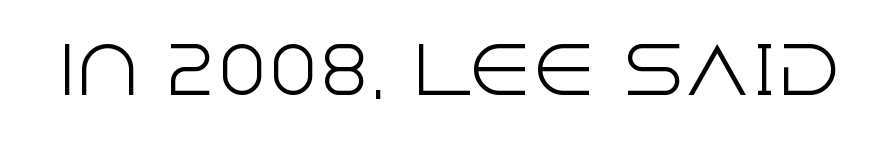
The foot of each line stays bare and open. The letterforms sit shoulder to shoulder at normal distance. The font family rendered here belongs to the sans-serif group. No chunkiness to these letters — they're not bold.
